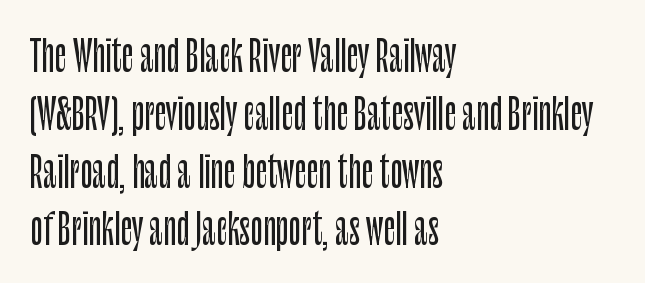
The image shows 41 px condensed sans-serif type, upright; set left-aligned, normal line spacing (1.41x), normal letter spacing, not underlined; low stroke contrast and a large x-height.
